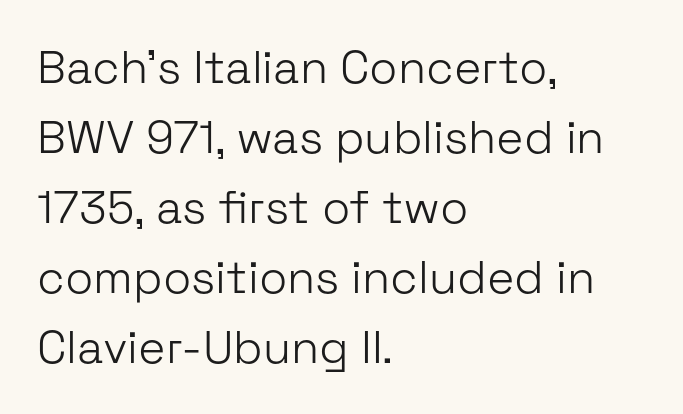
{"serif": "no", "italic": "no", "bold": "no", "weight": "light", "width": "normal", "stroke_contrast": "low", "x_height": "medium", "monospaced": "no", "underline": "no", "align": "left", "line_spacing": "normal", "line_spacing_ratio": 1.52, "letter_spacing": "normal", "letter_spacing_em": 0.0, "glyph_px": 46}
